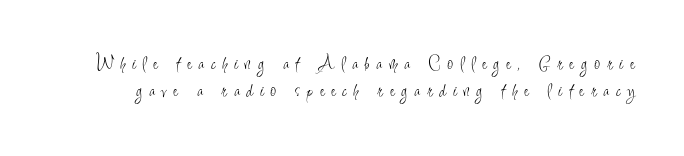
Q: Is the text bold? A: No.
Q: Is the text underlined? A: No.
Q: Is the spacing between letters normal or unusually wide? A: Unusually wide.
Q: Is the spacing between lines tight, normal or loose? A: Normal.
